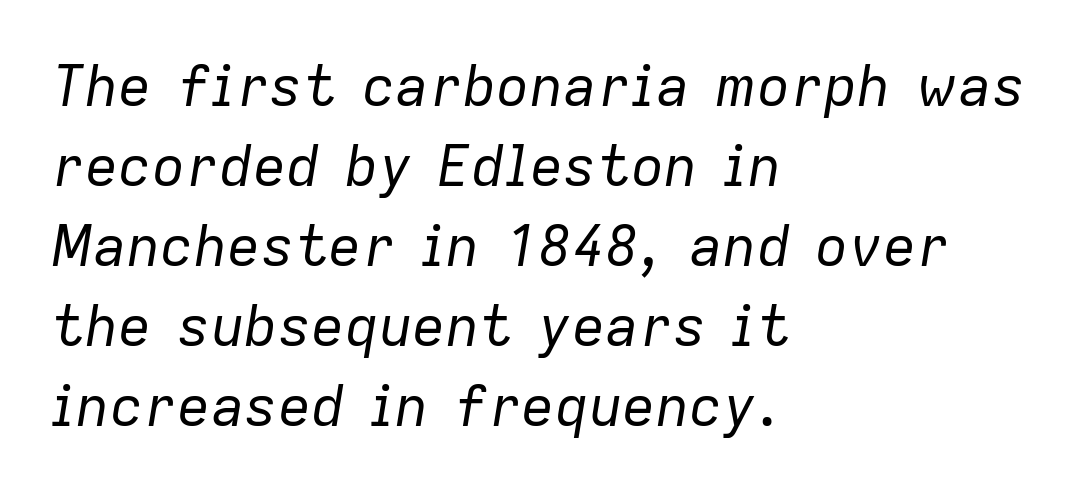
{"italic": "yes", "lean": "right", "slant_degrees": 9, "bold": "no", "weight": "regular", "width": "normal", "stroke_contrast": "low", "x_height": "medium", "monospaced": "no", "underline": "no", "align": "left", "line_spacing": "normal", "line_spacing_ratio": 1.43, "letter_spacing": "normal", "letter_spacing_em": 0.0, "glyph_px": 56}
